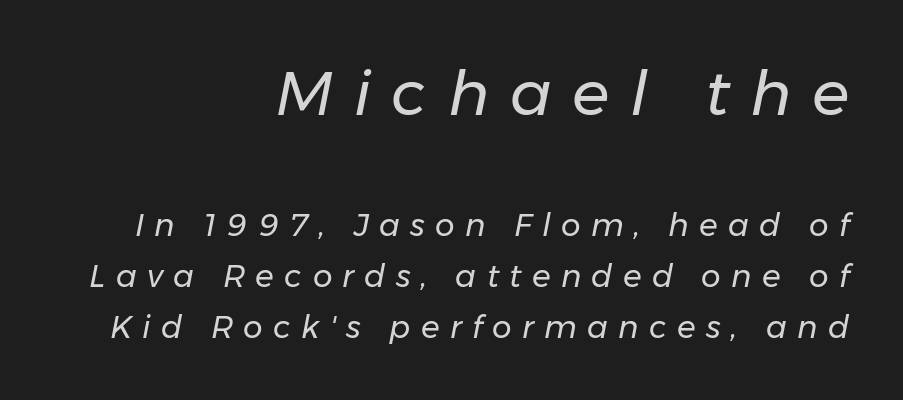
Note the varied advance widths — an 'i' is clearly narrower than an 'm'. Underlining? Definitely not there. The lines sit at an ordinary, default distance from one another. Designer's note — italics engaged. Vertical stems look standard width or narrower in stroke. The typesetter chose a ragged-left arrangement here.
